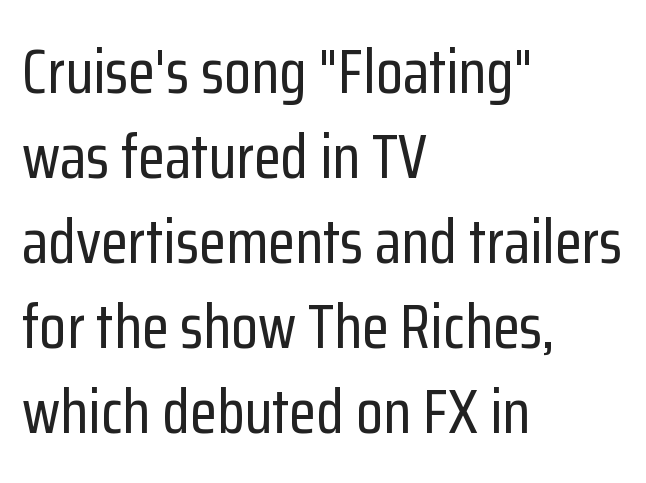
The image shows 62 px condensed sans-serif type, upright; set left-aligned, normal line spacing (1.37x), normal letter spacing, not underlined; low stroke contrast and a medium x-height.
